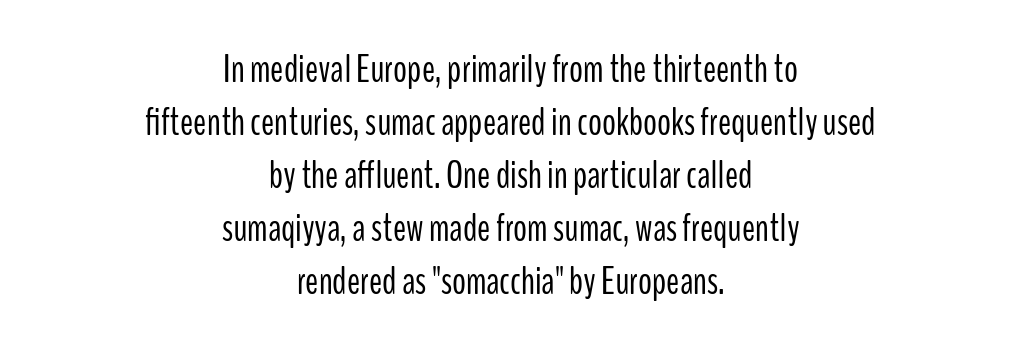
{"serif": "no", "italic": "no", "bold": "no", "weight": "light", "width": "condensed", "stroke_contrast": "low", "x_height": "medium", "monospaced": "no", "underline": "no", "align": "center", "line_spacing": "normal", "line_spacing_ratio": 1.36, "letter_spacing": "normal", "letter_spacing_em": 0.0, "glyph_px": 39}
